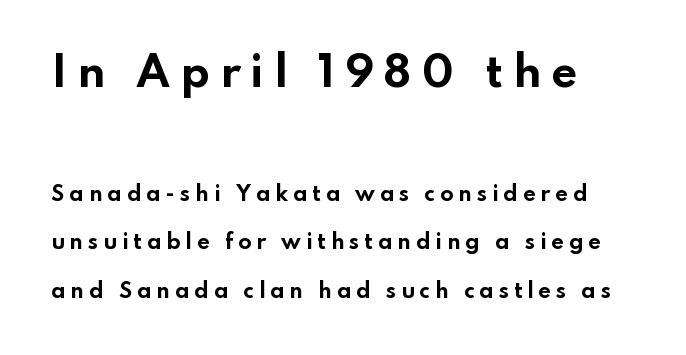
The leading is generous, giving the passage an open texture. Its strokes are broad and dark, the hallmark of bold type. These lines are composed in type without serifs. A roman cut, with each character standing at attention. Spacing between characters has been opened up far beyond the box default.
